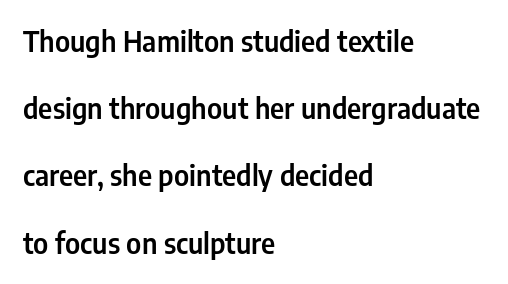
{"serif": "no", "italic": "no", "width": "condensed", "stroke_contrast": "low", "x_height": "medium", "monospaced": "no", "underline": "no", "align": "left", "line_spacing": "loose", "line_spacing_ratio": 2.4, "letter_spacing": "normal", "letter_spacing_em": 0.0, "glyph_px": 28}
